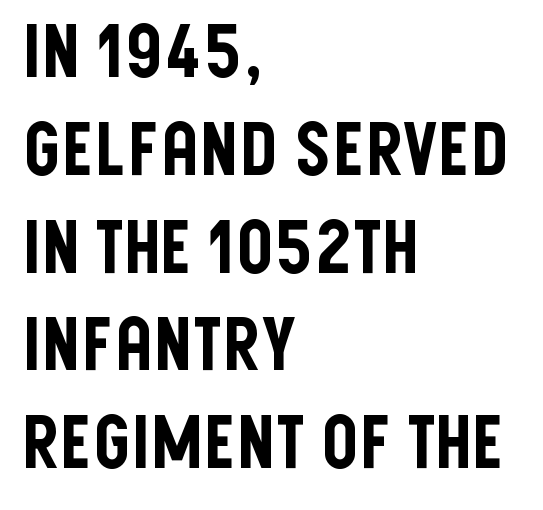
The face used here is proportionally spaced, like ordinary book or web type. Characters follow at the spacing the type designer built in. This is sans-serif lettering, the kind often seen on screens and signage. Designer's note — italics off, roman on. The lines in this sample share a left origin and differ only in where they stop. The lines sit at an ordinary, default distance from one another.
